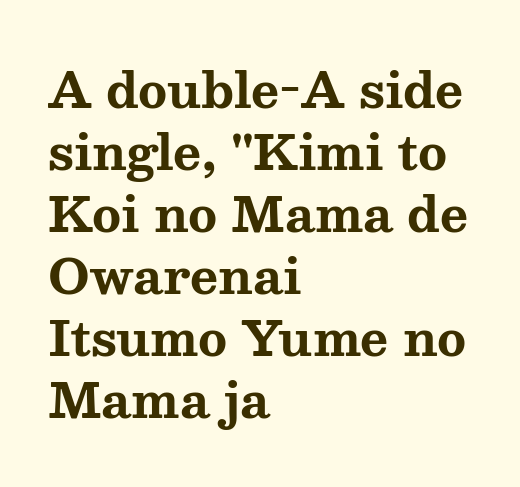
Letterform terminals end in serifs throughout the passage. Observe the ordinary spacing: letters are neighbours, not strangers. Does the weight exceed regular? Yes, all the way to bold. Posture: upright roman. The gap between lines stays unmarked. The rendering uses a moderate line-height, typical for paragraphs.
